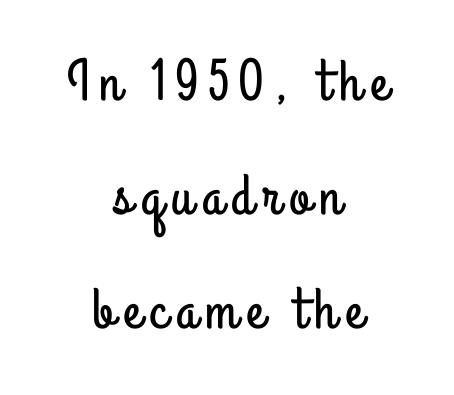
Q: Is the text italic (slanted)? A: No, it is upright.
Q: Is the typeface a serif or a sans-serif typeface? A: Sans-serif.
Q: Is the text underlined? A: No.
Q: How is the paragraph aligned? A: Centered.
Q: Is the spacing between lines tight, normal or loose? A: Loose.
Q: Width (condensed, normal, or wide)? A: Condensed.
Q: Stroke contrast? A: Low.
Q: x-height? A: Small.
Q: Monospaced? A: No.
